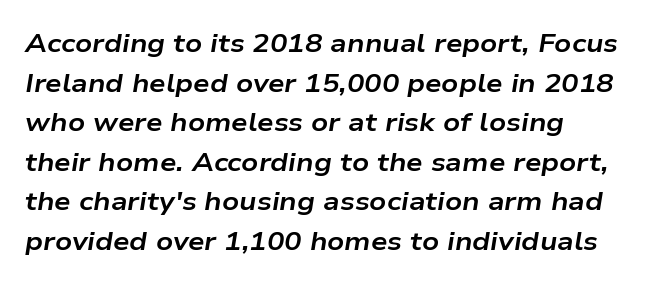
The image shows 26 px bold type, italic (leaning right); set left-aligned, normal line spacing (1.52x), normal letter spacing, not underlined.
